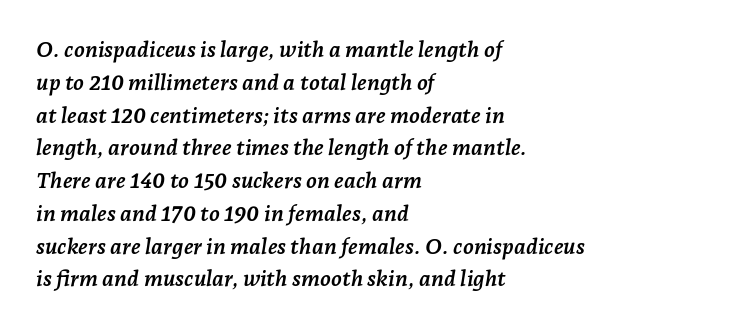
Q: Is the text bold? A: Yes.
Q: Is the text italic (slanted)? A: Yes, it leans right by about 7 degrees.
Q: Is the text underlined? A: No.
Q: How is the paragraph aligned? A: Left-aligned.
Q: Is the spacing between letters normal or unusually wide? A: Normal.
Q: Is the spacing between lines tight, normal or loose? A: Normal.
